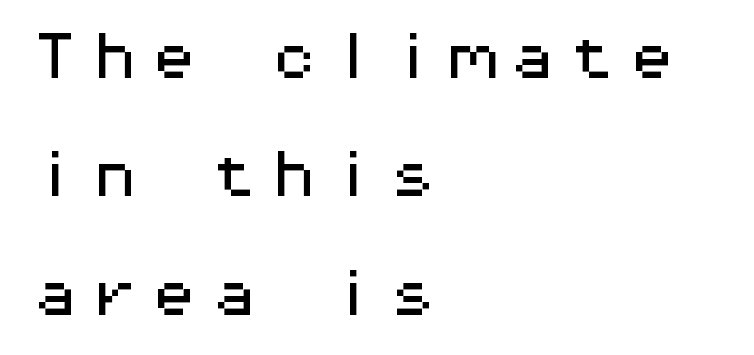
The image shows 51 px wide sans-serif type, upright, monospaced; set left-aligned, loose line spacing (2.32x), not underlined; medium stroke contrast and a medium x-height.
